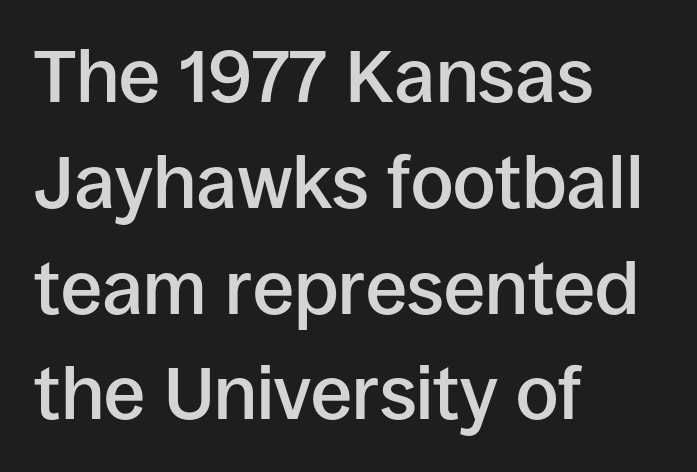
Descender tails drop into unmarked territory. Look at the tracking — it's just the regular setting, nothing added. Nope, no serifs anywhere on these letters. The letters advance in unequal steps, a hallmark of proportional type. The vertical gap from one line to the next is medium. The lines are quadded left.
